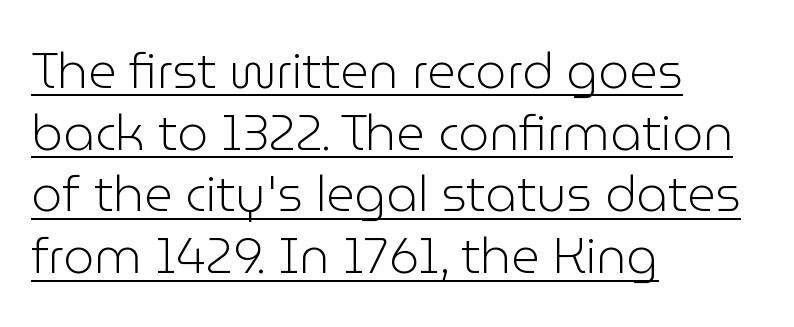
{"serif": "no", "italic": "no", "bold": "no", "weight": "light", "width": "normal", "stroke_contrast": "low", "x_height": "medium", "monospaced": "no", "underline": "yes", "align": "left", "line_spacing": "normal", "line_spacing_ratio": 1.26, "letter_spacing": "normal", "letter_spacing_em": 0.0, "glyph_px": 49}
